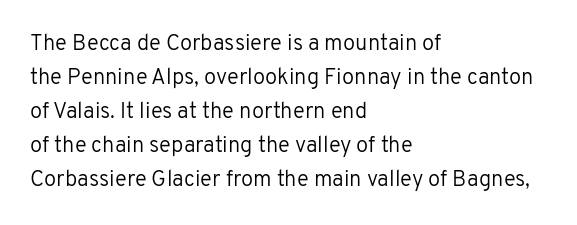
The image shows 22 px text type, upright; set left-aligned, normal line spacing (1.54x), normal letter spacing, not underlined.
